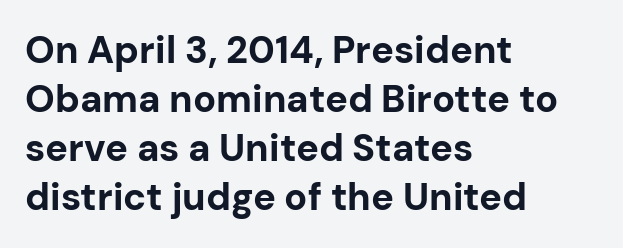
{"serif": "no", "italic": "no", "bold": "yes", "weight": "bold", "width": "normal", "stroke_contrast": "low", "x_height": "medium", "monospaced": "no", "underline": "no", "align": "left", "line_spacing": "normal", "line_spacing_ratio": 1.29, "letter_spacing": "normal", "letter_spacing_em": 0.0, "glyph_px": 38}
